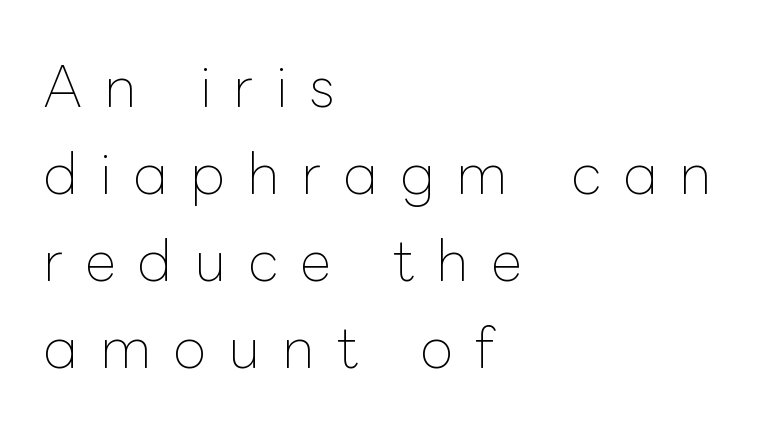
Q: Is the text bold? A: No.
Q: Is the text italic (slanted)? A: No, it is upright.
Q: Is the text underlined? A: No.
Q: How is the paragraph aligned? A: Left-aligned.
Q: Is the spacing between letters normal or unusually wide? A: Unusually wide.
Q: Is the spacing between lines tight, normal or loose? A: Normal.
Q: Width (condensed, normal, or wide)? A: Normal.
Q: Stroke contrast? A: Low.
Q: x-height? A: Medium.
Q: Monospaced? A: No.
